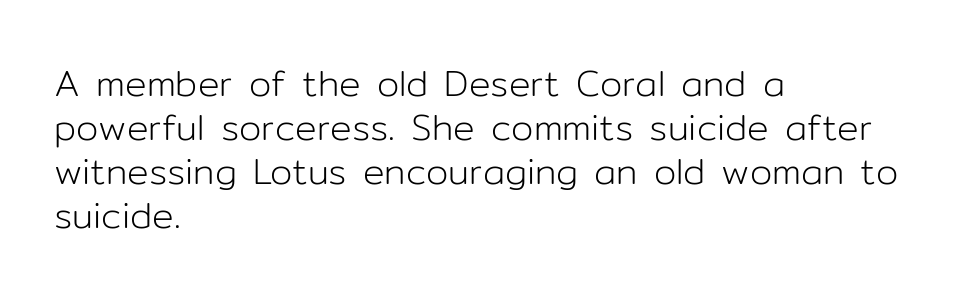
Alignment: flush left. Are there feet on the stems? There aren't — it's a sans. Nope, not italic — everything's standing straight. Heaviness? Minimal to ordinary, like unemphasized prose. Here the designer chose a conventional face with non-uniform glyph widths.
